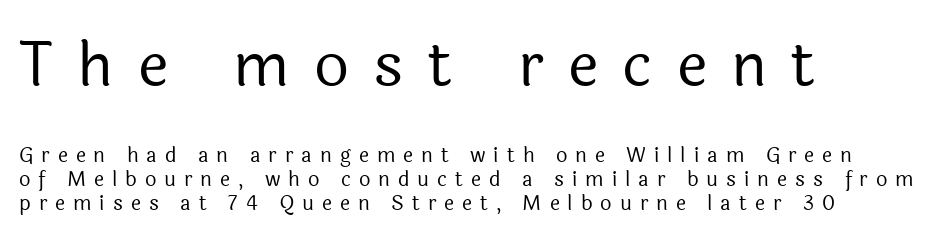
The image shows 61 px regular-weight sans-serif type, upright; set left-aligned, line spacing 1.19x, unusually wide letter spacing (+0.4 em), not underlined; the first (top) block is 3.05x larger; a medium x-height.
